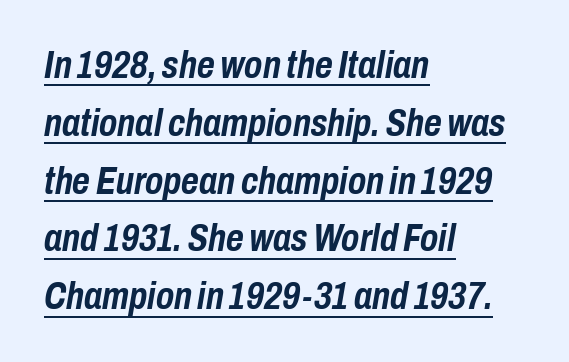
{"italic": "yes", "lean": "right", "slant_degrees": 10, "bold": "yes", "weight": "semibold", "width": "condensed", "stroke_contrast": "low", "x_height": "medium", "monospaced": "no", "underline": "yes", "align": "left", "line_spacing": "normal", "line_spacing_ratio": 1.52, "letter_spacing": "normal", "letter_spacing_em": 0.0, "glyph_px": 38}
